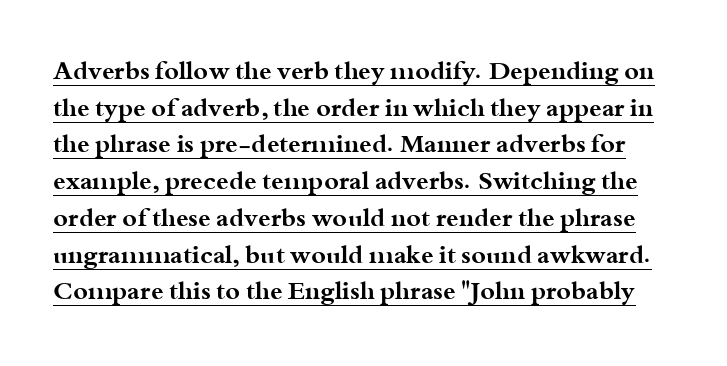
{"italic": "no", "bold": "yes", "underline": "yes", "line_spacing": "normal", "line_spacing_ratio": 1.47, "letter_spacing": "normal", "letter_spacing_em": 0.0, "glyph_px": 25}
